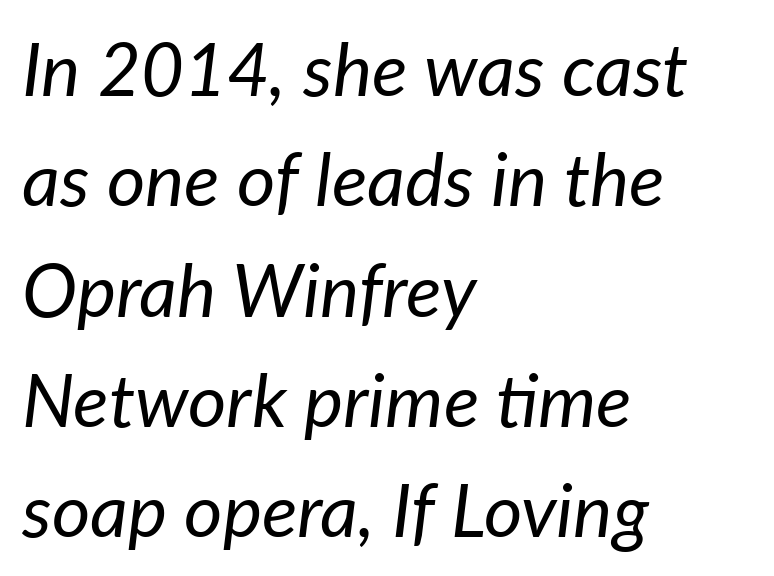
Q: Is the text bold? A: No.
Q: Is the text italic (slanted)? A: Yes, it leans right by about 7 degrees.
Q: Is the text underlined? A: No.
Q: How is the paragraph aligned? A: Left-aligned.
Q: Is the spacing between letters normal or unusually wide? A: Normal.
Q: Is the spacing between lines tight, normal or loose? A: Normal.
Q: Width (condensed, normal, or wide)? A: Normal.
Q: Stroke contrast? A: Low.
Q: x-height? A: Medium.
Q: Monospaced? A: No.
